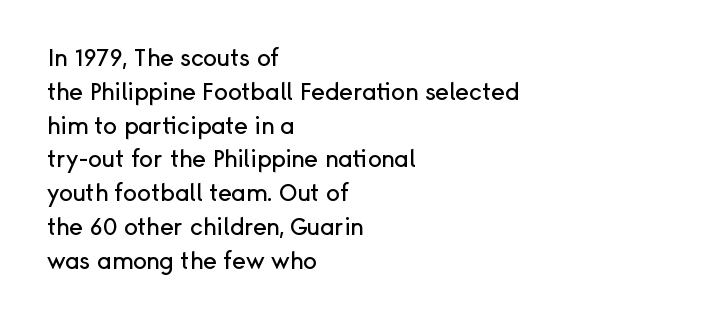
{"italic": "no", "underline": "no", "align": "left", "line_spacing": "normal", "line_spacing_ratio": 1.47, "letter_spacing": "normal", "letter_spacing_em": 0.0, "glyph_px": 23}
